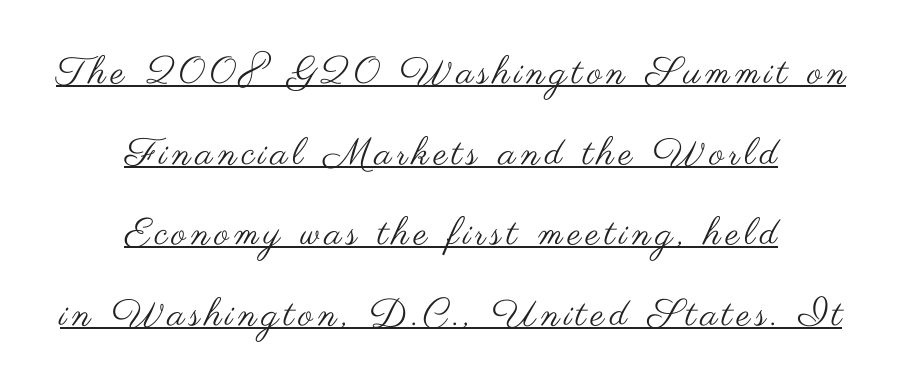
The image shows 38 px regular-weight, wide sans-serif type; set centered, loose line spacing (2.12x), underlined; medium stroke contrast and a small x-height.
